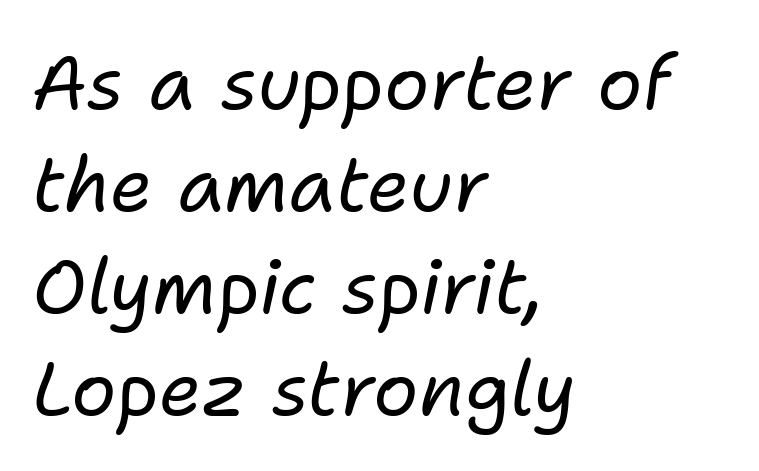
{"italic": "yes", "lean": "right", "slant_degrees": 11, "bold": "no", "weight": "regular", "width": "normal", "stroke_contrast": "low", "x_height": "medium", "monospaced": "no", "underline": "no", "align": "left", "line_spacing": "normal", "line_spacing_ratio": 1.36, "letter_spacing": "normal", "letter_spacing_em": 0.0, "glyph_px": 75}
